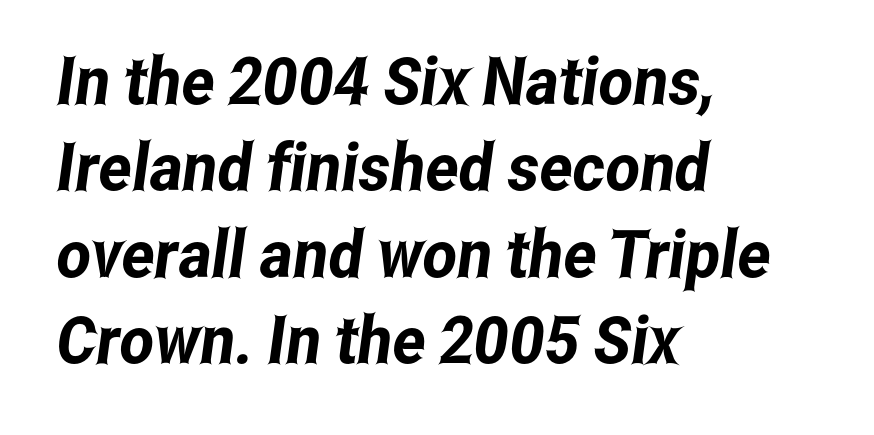
The image shows 66 px condensed sans-serif type; set left-aligned, normal line spacing (1.31x), normal letter spacing, not underlined; low stroke contrast and a medium x-height.
